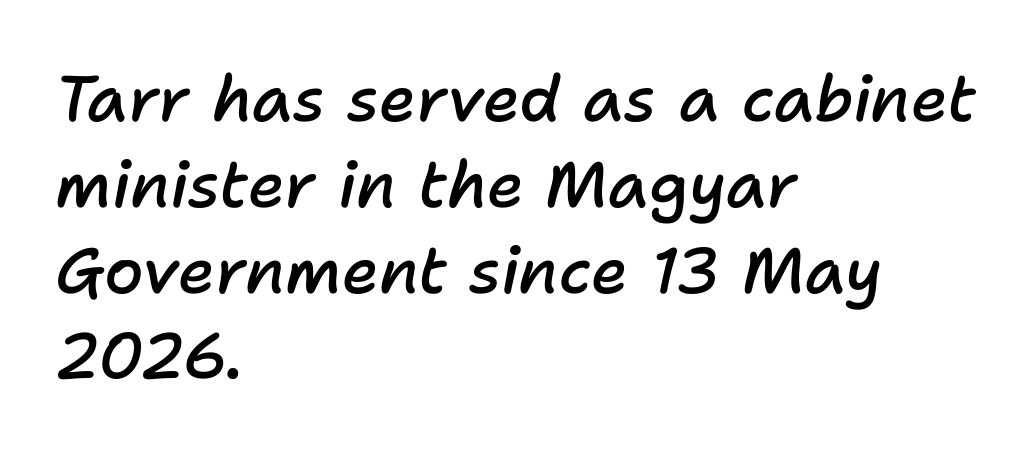
Words float on clear page, feet unadorned. Compared with typical body copy, the letter spacing here is the same. The passage is arranged the way most books set body copy — flush left. In terms of weight, the rendering is demibold, just under bold.
